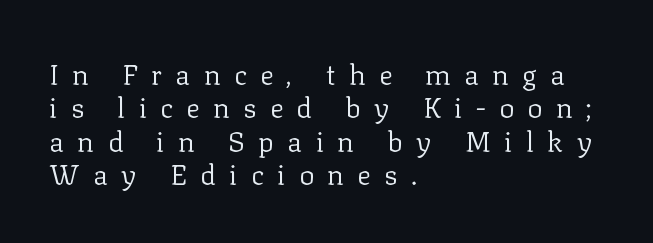
{"serif": "yes", "italic": "no", "bold": "no", "weight": "regular", "width": "normal", "stroke_contrast": "low", "x_height": "medium", "monospaced": "no", "underline": "no", "align": "left", "line_spacing_ratio": 1.19, "letter_spacing": "wide", "letter_spacing_em": 0.48, "glyph_px": 28}
